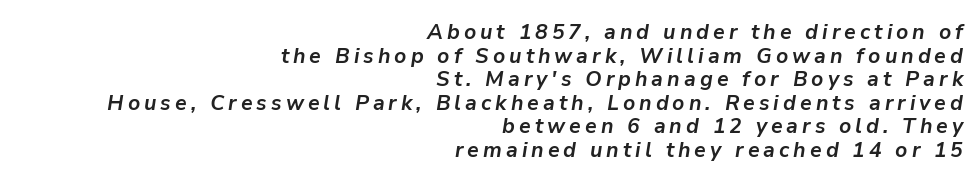
{"italic": "yes", "lean": "right", "slant_degrees": 9, "bold": "yes", "underline": "no", "align": "right", "line_spacing": "tight", "line_spacing_ratio": 1.12, "glyph_px": 21}
